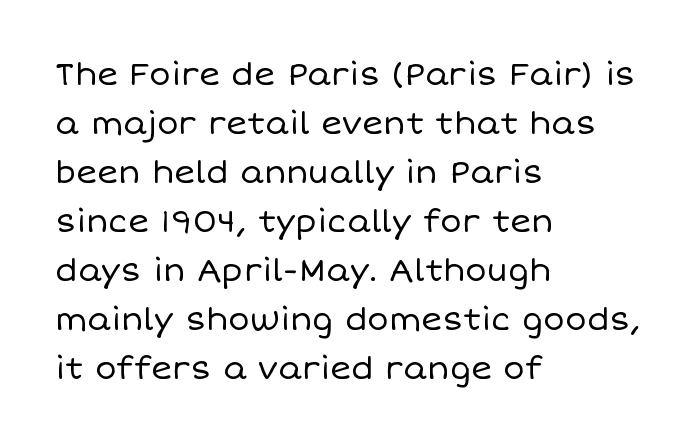
Teacher's note: observe the even left margin — that is flush-left alignment. The letters advance in unequal steps, a hallmark of proportional type. Ascenders rise straight up at ninety degrees. In terms of leading, this rendering sits right in the middle.
